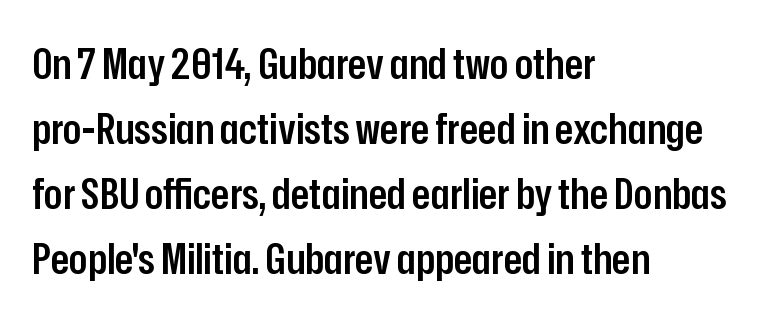
{"serif": "no", "italic": "no", "bold": "semi", "weight": "semibold", "width": "condensed", "stroke_contrast": "low", "x_height": "medium", "monospaced": "no", "underline": "no", "align": "left", "line_spacing": "normal", "line_spacing_ratio": 1.51, "letter_spacing": "normal", "letter_spacing_em": 0.0, "glyph_px": 43}
